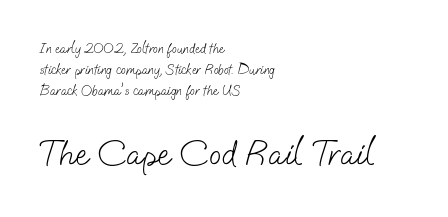
The foot of each line stays bare and open. Line starts are locked; line ends wander. A typesetter would call this zero additional tracking. Ink coverage per letter is moderate at most. Regular leading.
